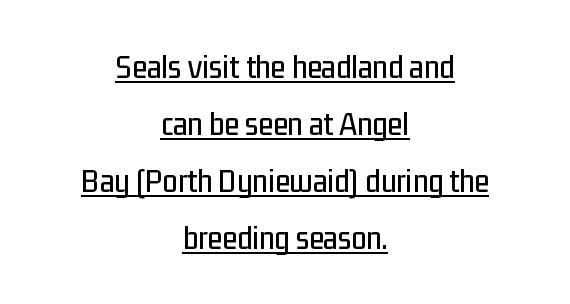
Q: Is the text italic (slanted)? A: No, it is upright.
Q: Is the typeface a serif or a sans-serif typeface? A: Sans-serif.
Q: Is the text underlined? A: Yes.
Q: How is the paragraph aligned? A: Centered.
Q: Is the spacing between letters normal or unusually wide? A: Normal.
Q: Is the spacing between lines tight, normal or loose? A: Normal.
Q: Width (condensed, normal, or wide)? A: Condensed.
Q: Stroke contrast? A: Low.
Q: x-height? A: Medium.
Q: Monospaced? A: No.
